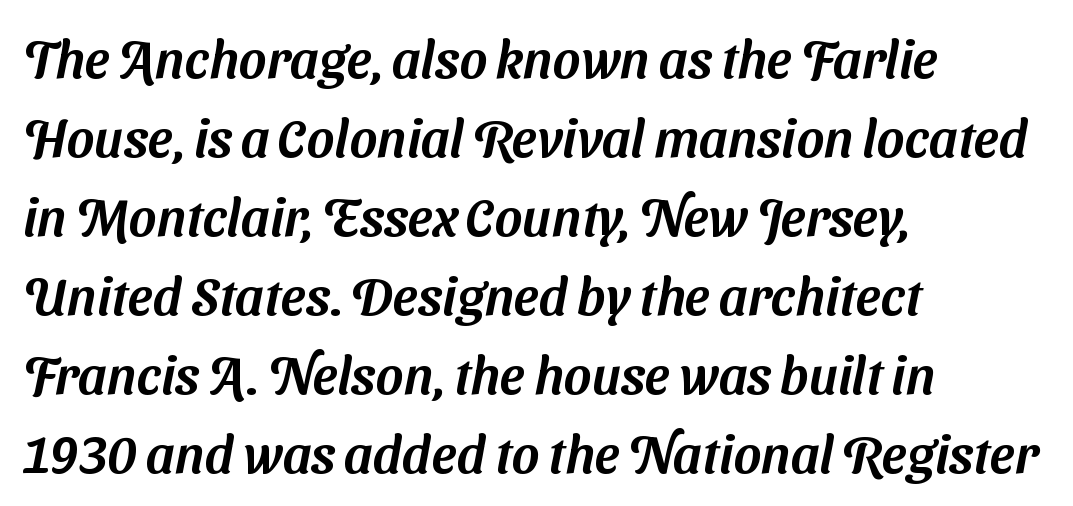
Do the characters align in a grid? No, the font is proportional. A student would call this left alignment; a typographer would say flush left, rag right. Serif or sans? Sans — the stroke terminals are bare. Between one letter and the next there's only the usual sliver of space. Only glyphs here, with clear space below each row.
